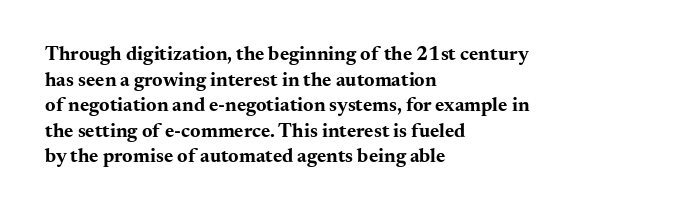
{"italic": "no", "bold": "yes", "underline": "no", "align": "left", "line_spacing": "normal", "line_spacing_ratio": 1.28, "letter_spacing": "normal", "letter_spacing_em": 0.0, "glyph_px": 20}
